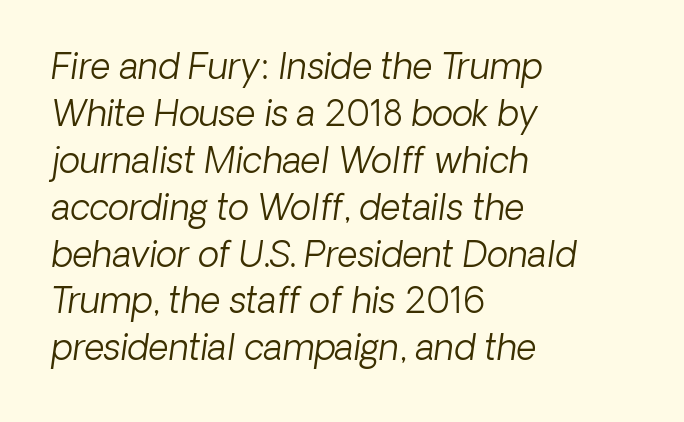
The image shows 35 px light type, italic (leaning right); set left-aligned, normal line spacing (1.34x), normal letter spacing, not underlined; low stroke contrast and a medium x-height.
